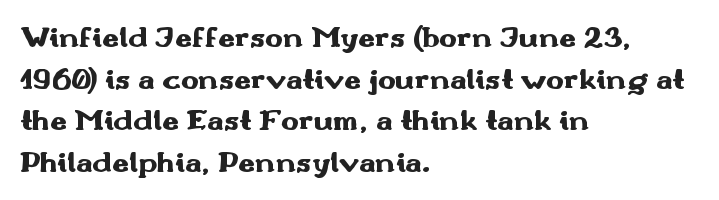
{"serif": "no", "italic": "no", "bold": "yes", "weight": "heavy", "width": "wide", "stroke_contrast": "medium", "x_height": "small", "monospaced": "no", "underline": "no", "align": "left", "line_spacing": "normal", "line_spacing_ratio": 1.39, "letter_spacing": "normal", "letter_spacing_em": 0.0, "glyph_px": 30}
